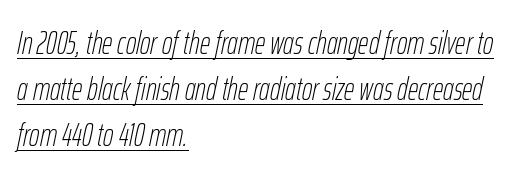
The image shows 32 px thin, condensed type, italic (leaning right); set left-aligned, normal line spacing (1.43x), normal letter spacing, underlined; low stroke contrast and a medium x-height.
